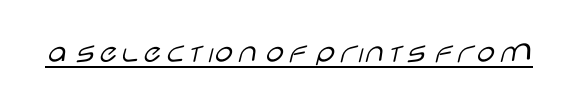
The image shows 33 px light, wide sans-serif type; set normal letter spacing, underlined; low stroke contrast and a large x-height.
